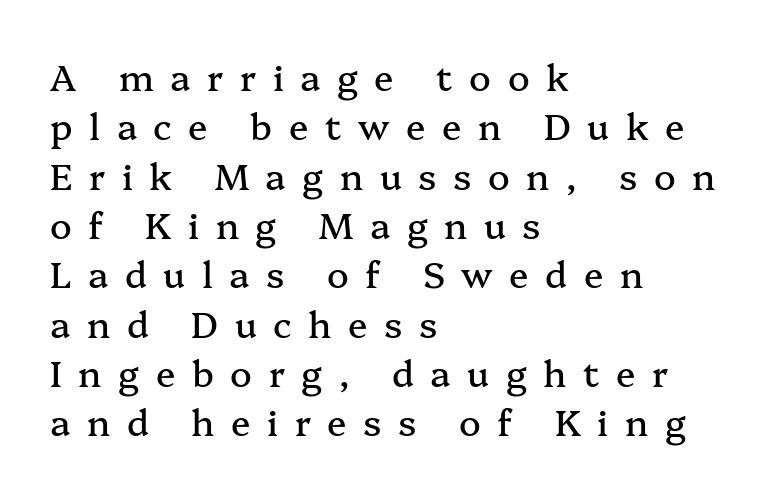
The tracking jumps out immediately: characters are airy and widely separated. The type sits square on the baseline with zero lean. Each letter's strokes conclude with small projecting serifs. Only glyphs here, with clear space below each row. What's the leading like? Ordinary, nothing unusual.
